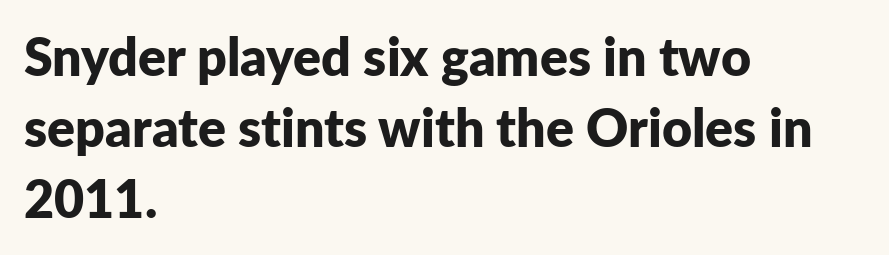
Q: Is the text bold? A: Yes.
Q: Is the text italic (slanted)? A: No, it is upright.
Q: Is the typeface a serif or a sans-serif typeface? A: Sans-serif.
Q: Is the text underlined? A: No.
Q: How is the paragraph aligned? A: Left-aligned.
Q: Is the spacing between letters normal or unusually wide? A: Normal.
Q: Is the spacing between lines tight, normal or loose? A: Normal.
Q: Width (condensed, normal, or wide)? A: Normal.
Q: Stroke contrast? A: Low.
Q: x-height? A: Medium.
Q: Monospaced? A: No.
